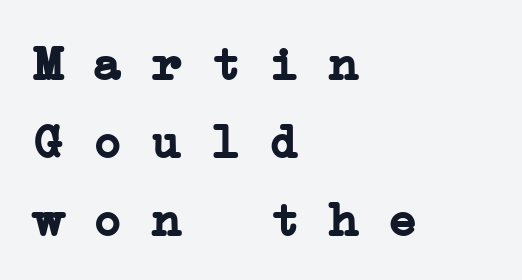
The image shows 49 px semibold, wide serif type, monospaced; set left-aligned, normal line spacing (1.59x), normal letter spacing, not underlined; low stroke contrast and a medium x-height.
